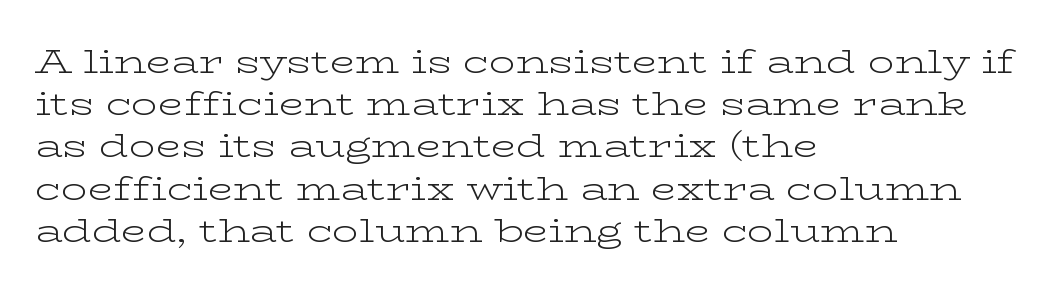
The image shows 33 px light, wide serif type, upright; set left-aligned, normal line spacing (1.28x), normal letter spacing, not underlined; low stroke contrast and a medium x-height.
